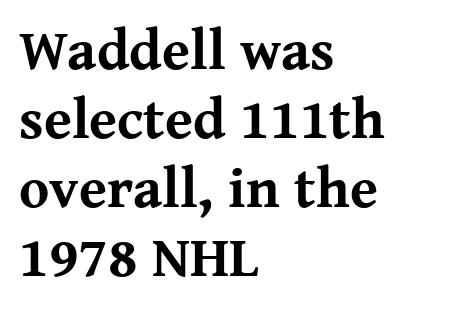
{"serif": "yes", "italic": "no", "bold": "yes", "weight": "bold", "width": "normal", "stroke_contrast": "medium", "x_height": "medium", "monospaced": "no", "underline": "no", "align": "left", "line_spacing_ratio": 1.21, "letter_spacing": "normal", "letter_spacing_em": 0.0, "glyph_px": 57}
